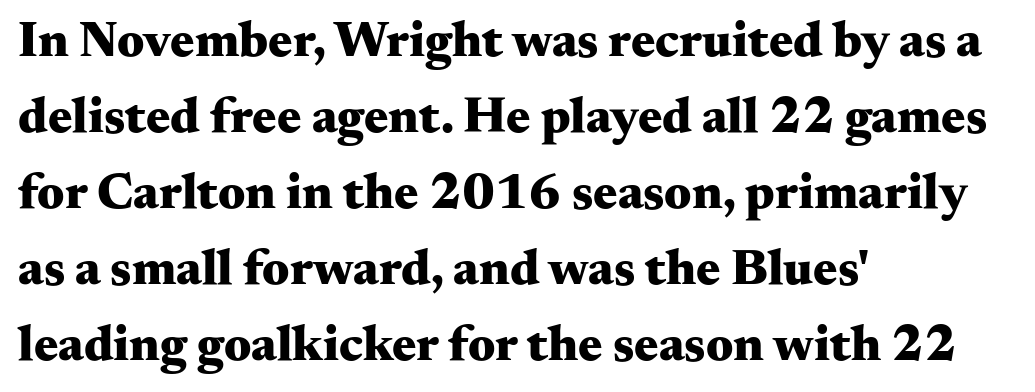
The image shows 51 px heavy, wide serif type, upright; set left-aligned, normal line spacing (1.49x), normal letter spacing, not underlined; medium stroke contrast and a small x-height.
